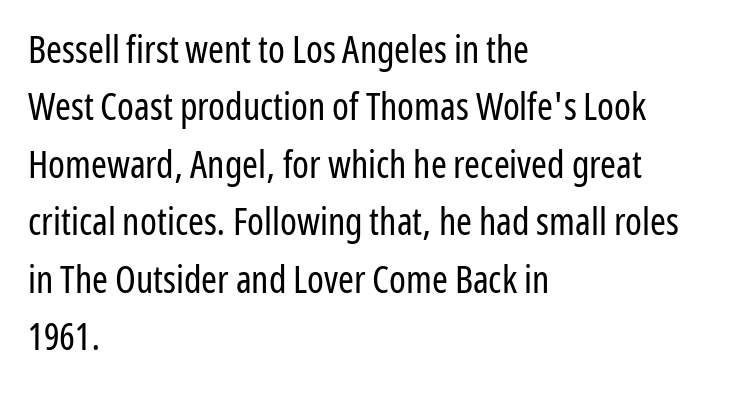
The image shows 38 px regular-weight, condensed sans-serif type, upright; set left-aligned, normal line spacing (1.51x), normal letter spacing, not underlined; low stroke contrast and a medium x-height.
